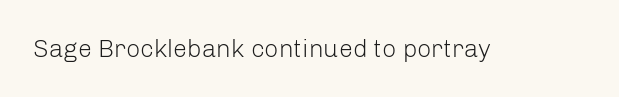
{"italic": "no", "bold": "no", "underline": "no", "letter_spacing": "normal", "letter_spacing_em": 0.0, "glyph_px": 25}
